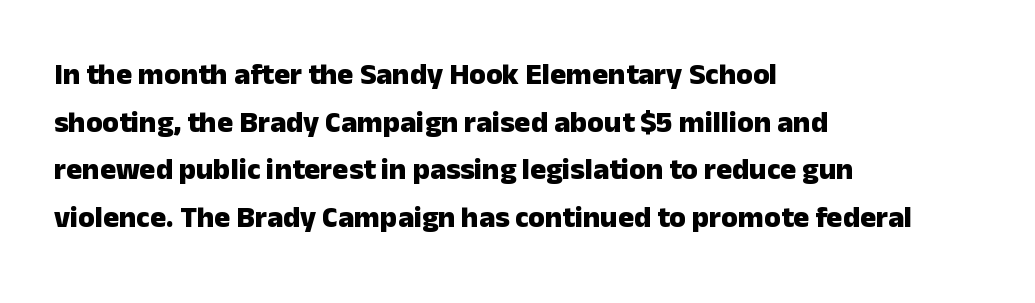
Q: Is the text bold? A: Yes.
Q: Is the text italic (slanted)? A: No, it is upright.
Q: Is the typeface a serif or a sans-serif typeface? A: Sans-serif.
Q: Is the text underlined? A: No.
Q: How is the paragraph aligned? A: Left-aligned.
Q: Is the spacing between letters normal or unusually wide? A: Normal.
Q: Is the spacing between lines tight, normal or loose? A: Normal.
Q: Width (condensed, normal, or wide)? A: Normal.
Q: Stroke contrast? A: Low.
Q: x-height? A: Medium.
Q: Monospaced? A: No.
